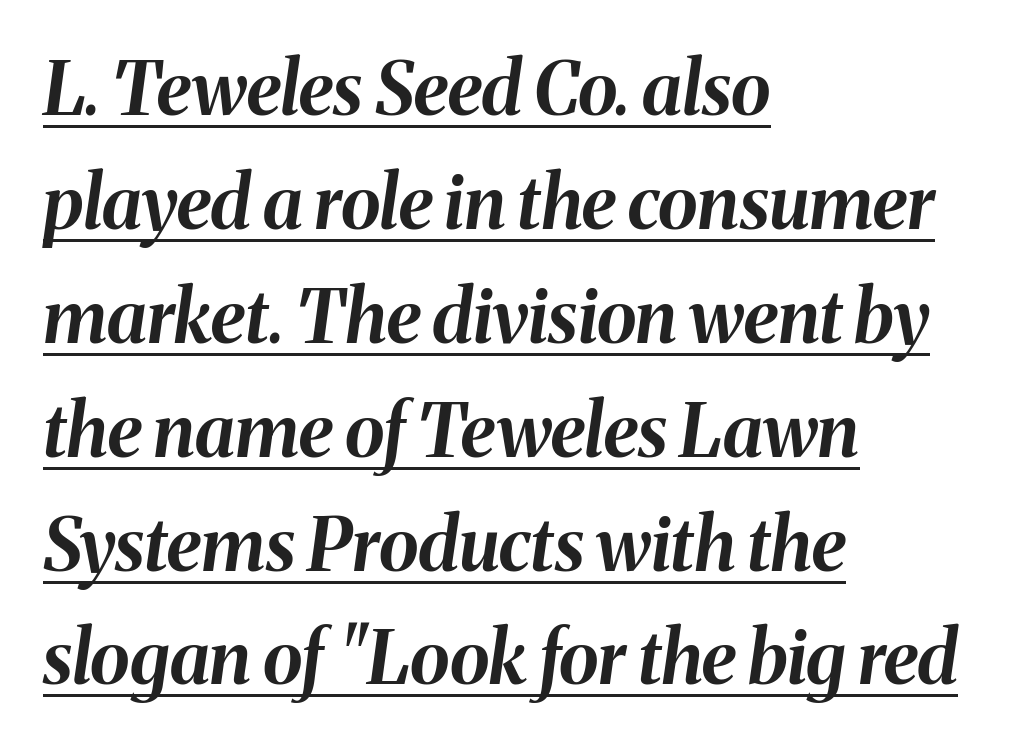
The paragraph shown leans on its left margin. Short note: letters normally spaced. The vertical gap from one line to the next is medium. Would a proofreader flag this as italicized? Yes. The typesetting leans heavy: a genuine bold. Spacing verdict: proportional, widths tailored to each character.
